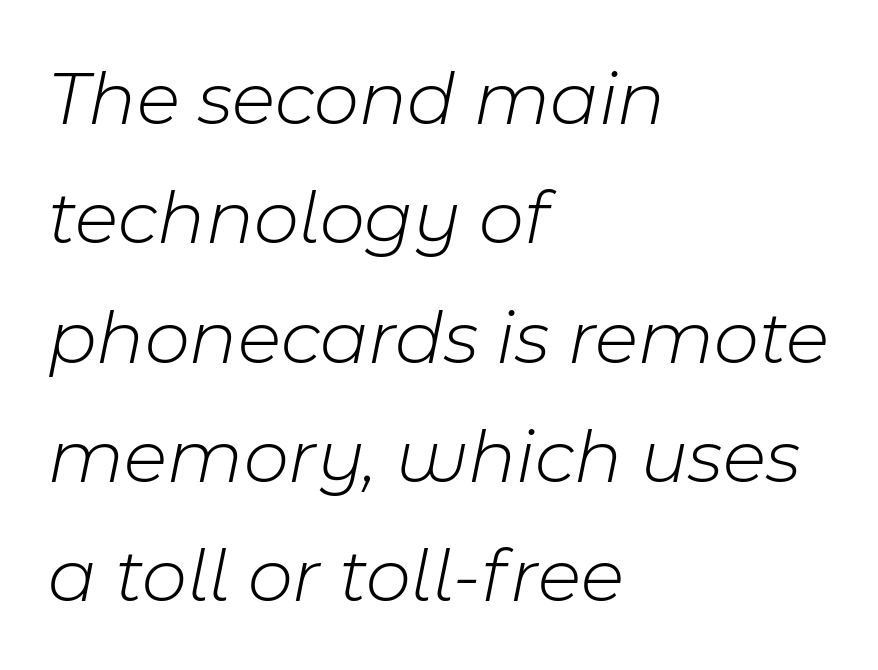
The image shows 78 px light type, italic (leaning right); set left-aligned, normal line spacing (1.53x), normal letter spacing, not underlined; low stroke contrast and a medium x-height.
